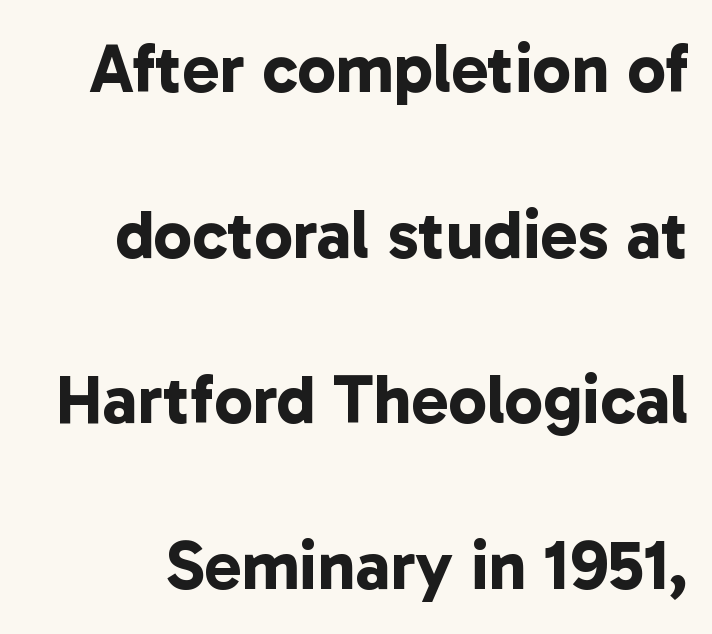
Q: Is the text bold? A: Yes.
Q: Is the typeface a serif or a sans-serif typeface? A: Sans-serif.
Q: Is the text underlined? A: No.
Q: Is the spacing between letters normal or unusually wide? A: Normal.
Q: Is the spacing between lines tight, normal or loose? A: Loose.
Q: Width (condensed, normal, or wide)? A: Normal.
Q: Stroke contrast? A: Low.
Q: x-height? A: Medium.
Q: Monospaced? A: No.
